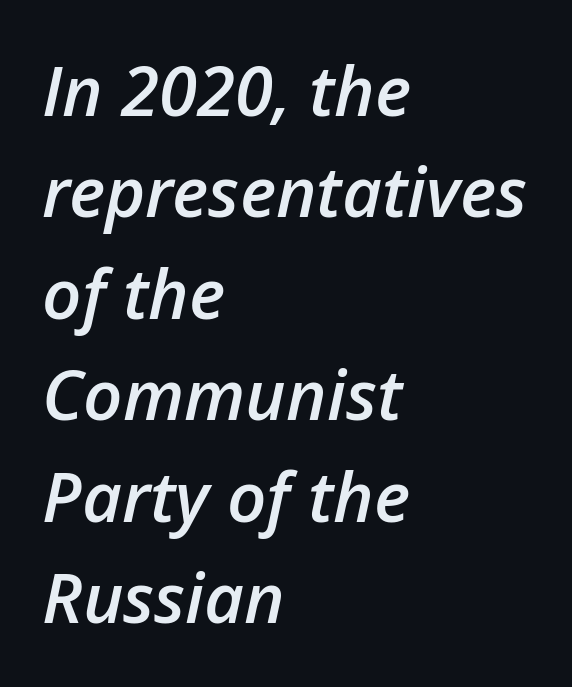
The image shows 69 px semibold type, italic (leaning right); set left-aligned, normal line spacing (1.47x), normal letter spacing, not underlined; low stroke contrast and a medium x-height.
